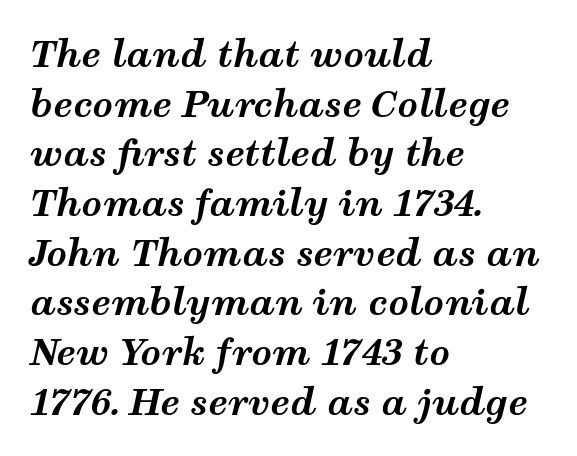
Q: Is the text bold? A: Yes.
Q: Is the text italic (slanted)? A: Yes, it leans right by about 12 degrees.
Q: Is the text underlined? A: No.
Q: How is the paragraph aligned? A: Left-aligned.
Q: Is the spacing between letters normal or unusually wide? A: Normal.
Q: Is the spacing between lines tight, normal or loose? A: Normal.
Q: Width (condensed, normal, or wide)? A: Wide.
Q: Stroke contrast? A: Medium.
Q: x-height? A: Medium.
Q: Monospaced? A: No.
